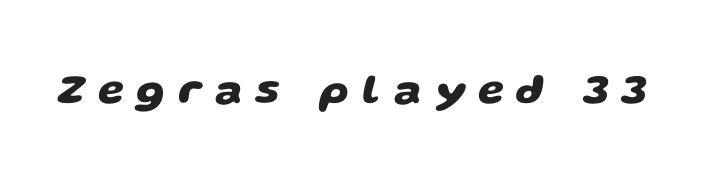
{"serif": "no", "bold": "yes", "weight": "heavy", "width": "wide", "stroke_contrast": "low", "x_height": "large", "monospaced": "no", "underline": "no", "letter_spacing": "wide", "letter_spacing_em": 0.31, "glyph_px": 42}
